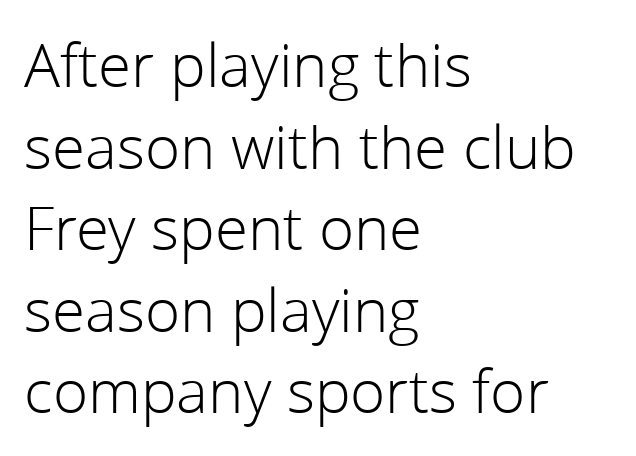
Q: Is the text bold? A: No.
Q: Is the text italic (slanted)? A: No, it is upright.
Q: Is the typeface a serif or a sans-serif typeface? A: Sans-serif.
Q: Is the text underlined? A: No.
Q: How is the paragraph aligned? A: Left-aligned.
Q: Is the spacing between letters normal or unusually wide? A: Normal.
Q: Is the spacing between lines tight, normal or loose? A: Normal.
Q: Width (condensed, normal, or wide)? A: Normal.
Q: Stroke contrast? A: Low.
Q: x-height? A: Medium.
Q: Monospaced? A: No.
